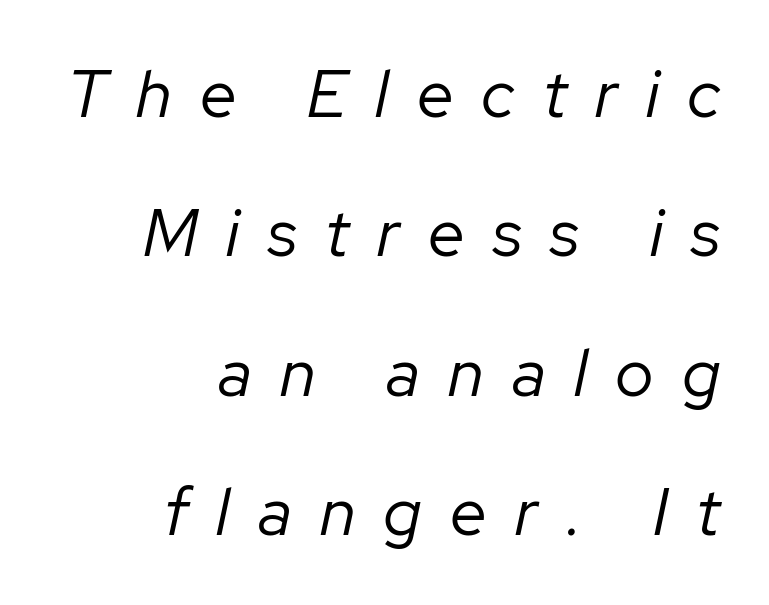
The image shows 66 px regular-weight type, italic (leaning right); set right-aligned, loose line spacing (2.11x), unusually wide letter spacing (+0.43 em), not underlined; low stroke contrast and a medium x-height.
